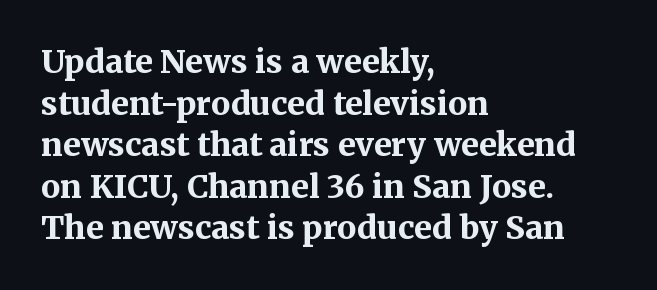
Interline gaps are of average width in this sample. Type style note: has serifs. Ascenders rise straight up at ninety degrees. Is the block centered? No — it sits flush against the left margin. The letterforms sit shoulder to shoulder at normal distance. A bare baseline throughout the passage.
